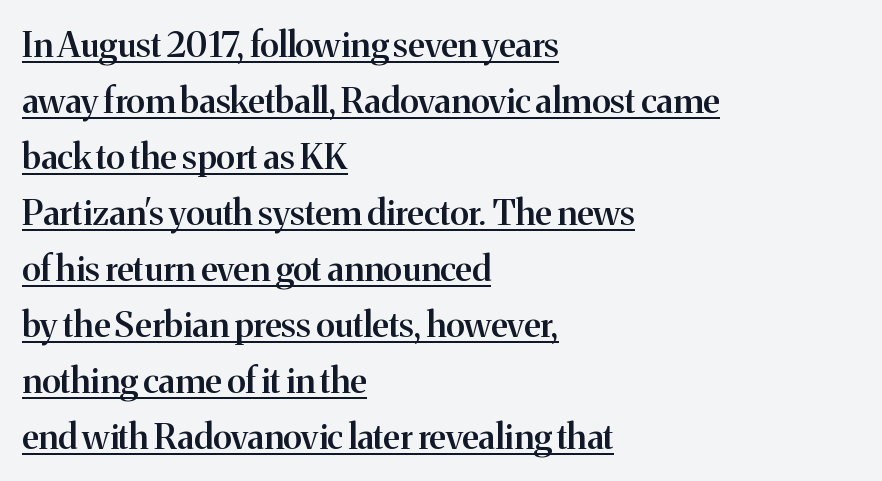
Q: Is the text bold? A: Semi-bold.
Q: Is the text italic (slanted)? A: No, it is upright.
Q: Is the typeface a serif or a sans-serif typeface? A: Serif.
Q: Is the text underlined? A: Yes.
Q: How is the paragraph aligned? A: Left-aligned.
Q: Is the spacing between letters normal or unusually wide? A: Normal.
Q: Is the spacing between lines tight, normal or loose? A: Normal.
Q: Width (condensed, normal, or wide)? A: Normal.
Q: Stroke contrast? A: Medium.
Q: x-height? A: Medium.
Q: Monospaced? A: No.
